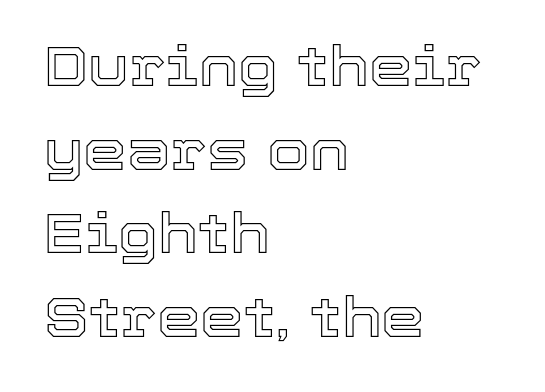
{"italic": "no", "width": "normal", "x_height": "medium", "monospaced": "no", "underline": "no", "align": "left", "line_spacing": "normal", "line_spacing_ratio": 1.52, "letter_spacing": "normal", "letter_spacing_em": 0.0, "glyph_px": 55}
